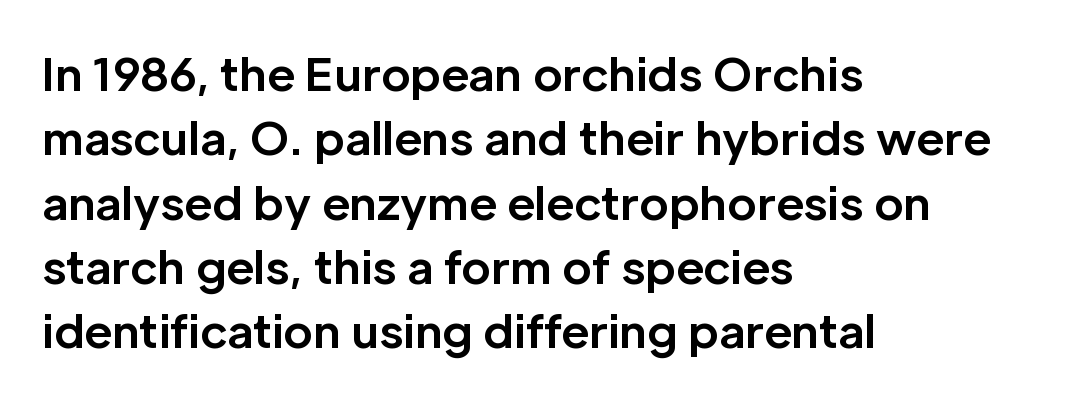
Q: Is the text bold? A: Yes.
Q: Is the text italic (slanted)? A: No, it is upright.
Q: Is the typeface a serif or a sans-serif typeface? A: Sans-serif.
Q: Is the text underlined? A: No.
Q: How is the paragraph aligned? A: Left-aligned.
Q: Is the spacing between letters normal or unusually wide? A: Normal.
Q: Is the spacing between lines tight, normal or loose? A: Normal.
Q: Width (condensed, normal, or wide)? A: Normal.
Q: Stroke contrast? A: Low.
Q: x-height? A: Medium.
Q: Monospaced? A: No.
